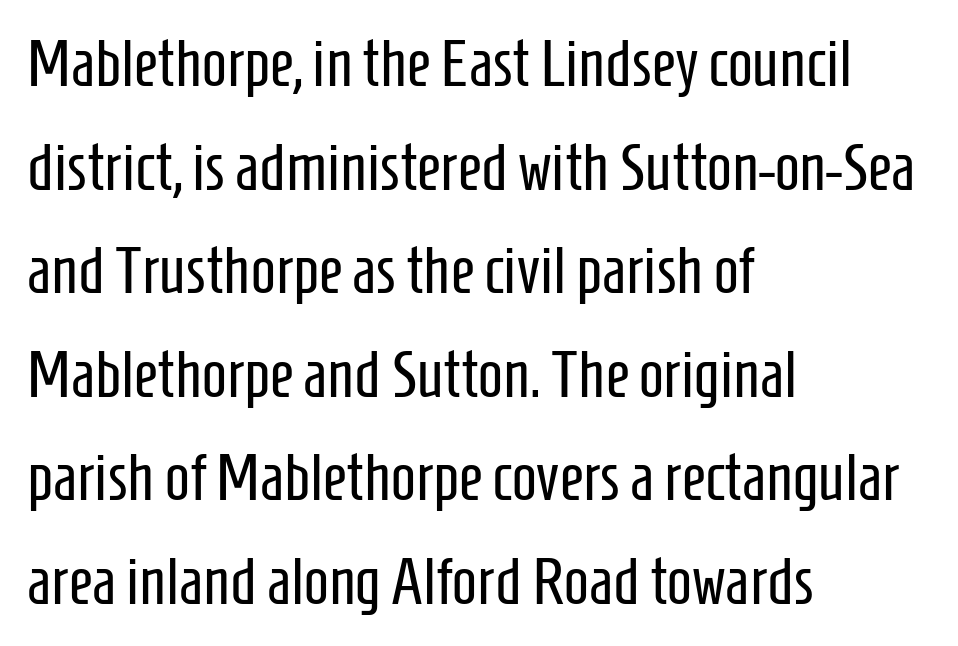
Looks like regular typesetting: each glyph gets only the width it needs. There is no visible air inserted between adjacent glyphs. The space between consecutive lines is moderate. Italic? Not at all — the glyphs are vertical.
